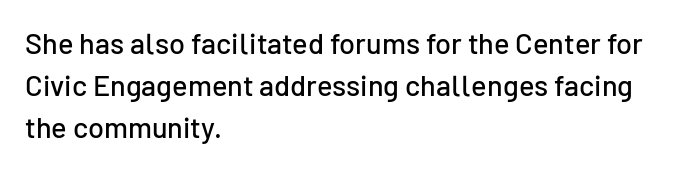
Q: Is the text italic (slanted)? A: No, it is upright.
Q: Is the typeface a serif or a sans-serif typeface? A: Sans-serif.
Q: Is the text underlined? A: No.
Q: How is the paragraph aligned? A: Left-aligned.
Q: Is the spacing between letters normal or unusually wide? A: Normal.
Q: Is the spacing between lines tight, normal or loose? A: Normal.
Q: Width (condensed, normal, or wide)? A: Normal.
Q: Stroke contrast? A: Low.
Q: x-height? A: Medium.
Q: Monospaced? A: No.
